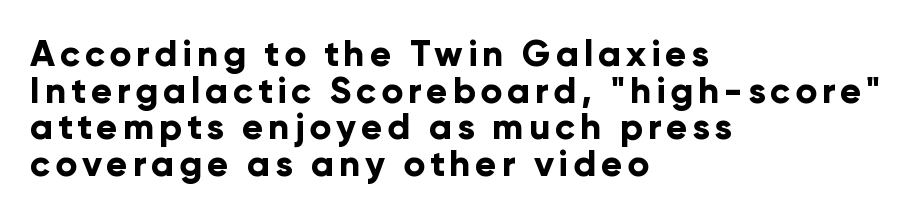
Q: Is the text bold? A: Yes.
Q: Is the text italic (slanted)? A: No, it is upright.
Q: Is the typeface a serif or a sans-serif typeface? A: Sans-serif.
Q: Is the text underlined? A: No.
Q: How is the paragraph aligned? A: Left-aligned.
Q: Is the spacing between lines tight, normal or loose? A: Tight.
Q: Width (condensed, normal, or wide)? A: Normal.
Q: Stroke contrast? A: Low.
Q: x-height? A: Medium.
Q: Monospaced? A: No.
